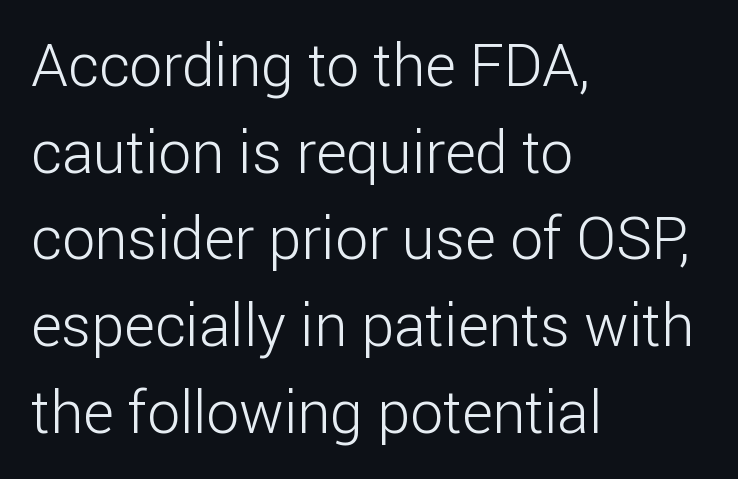
Short and long lines alike share a common starting point at left. Letterform terminals end flat and unadorned throughout the passage. Varying glyph widths throughout — classic text-font behaviour. This sample uses plain, unmodified letter spacing. Posture: straight, roman, zero tilt. Whoever set this chose a conventional vertical rhythm.
